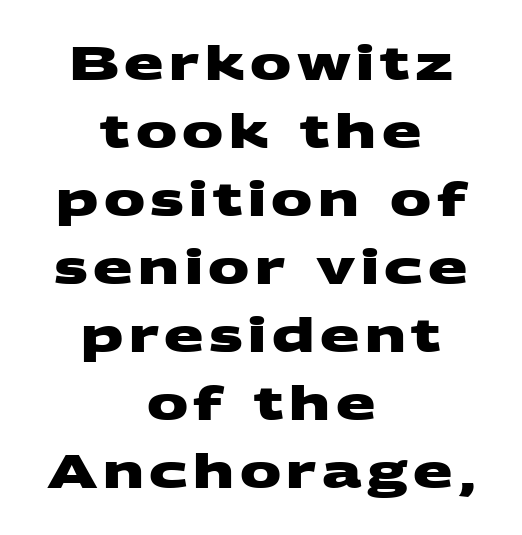
{"serif": "no", "bold": "yes", "weight": "heavy", "width": "wide", "stroke_contrast": "medium", "x_height": "large", "monospaced": "no", "underline": "no", "align": "center", "line_spacing": "normal", "line_spacing_ratio": 1.48, "glyph_px": 46}
